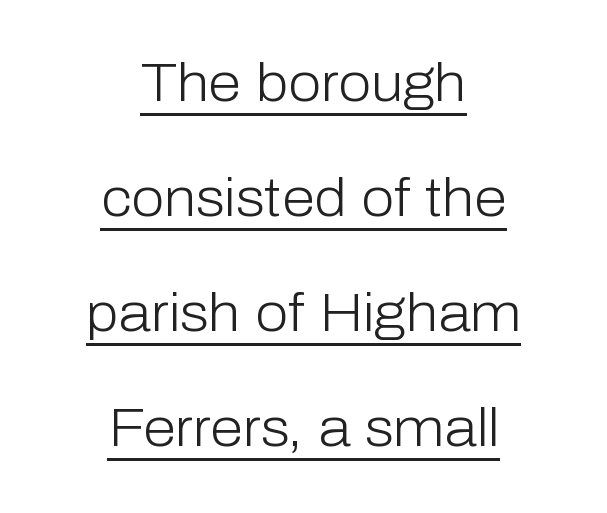
The image shows 53 px light sans-serif type, upright; set centered, loose line spacing (2.17x), normal letter spacing, underlined; low stroke contrast and a medium x-height.
